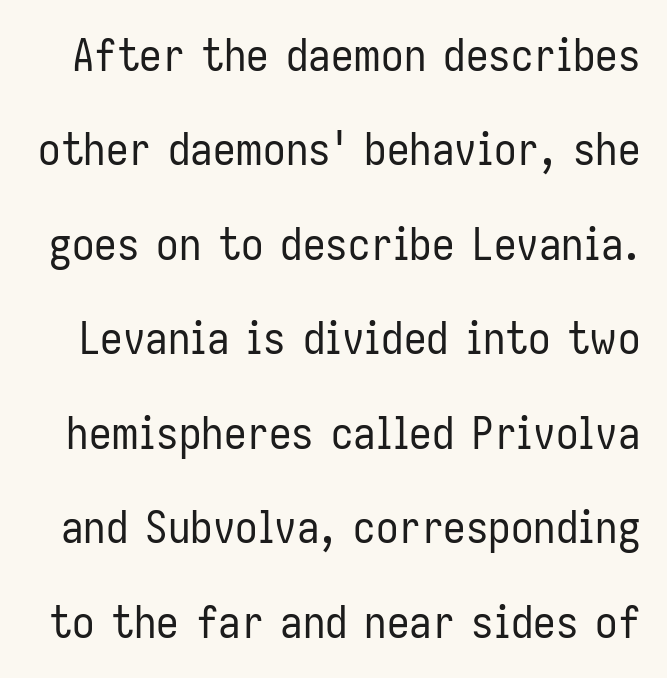
The image shows 45 px regular-weight, condensed sans-serif type, upright; set loose line spacing (2.1x), normal letter spacing, not underlined; low stroke contrast and a medium x-height.
